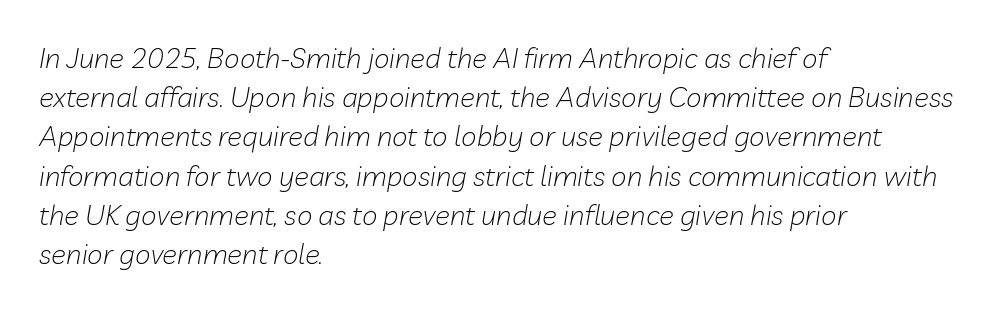
Layout note: lines flush left. Stems and bowls with no extra thickness — not bold. This sample keeps an unexceptional amount of space between lines. Looks like regular typesetting: each glyph gets only the width it needs.
